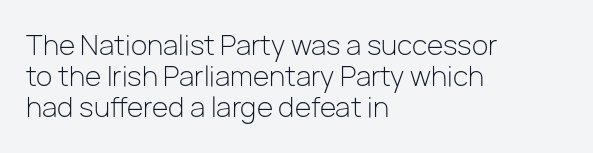
The image shows 27 px text type, upright; set left-aligned, tight line spacing (1.15x), normal letter spacing, not underlined.
